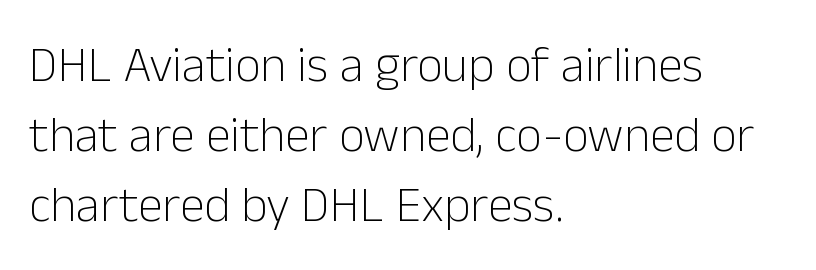
Q: Is the text bold? A: No.
Q: Is the text italic (slanted)? A: No, it is upright.
Q: Is the typeface a serif or a sans-serif typeface? A: Sans-serif.
Q: Is the text underlined? A: No.
Q: How is the paragraph aligned? A: Left-aligned.
Q: Is the spacing between letters normal or unusually wide? A: Normal.
Q: Is the spacing between lines tight, normal or loose? A: Normal.
Q: Width (condensed, normal, or wide)? A: Normal.
Q: Stroke contrast? A: Low.
Q: x-height? A: Medium.
Q: Monospaced? A: No.
